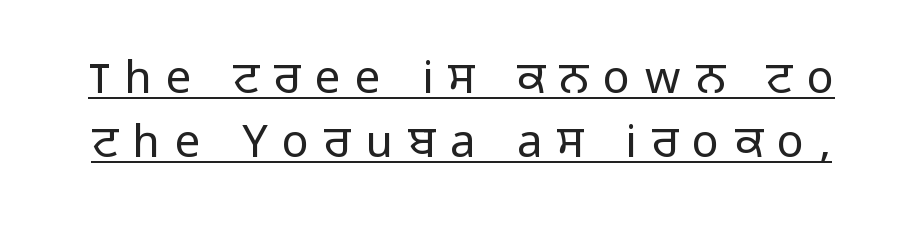
{"serif": "no", "italic": "no", "bold": "no", "weight": "light", "width": "normal", "stroke_contrast": "low", "x_height": "medium", "monospaced": "no", "underline": "yes", "line_spacing": "normal", "line_spacing_ratio": 1.42, "letter_spacing": "wide", "letter_spacing_em": 0.33, "glyph_px": 45}
